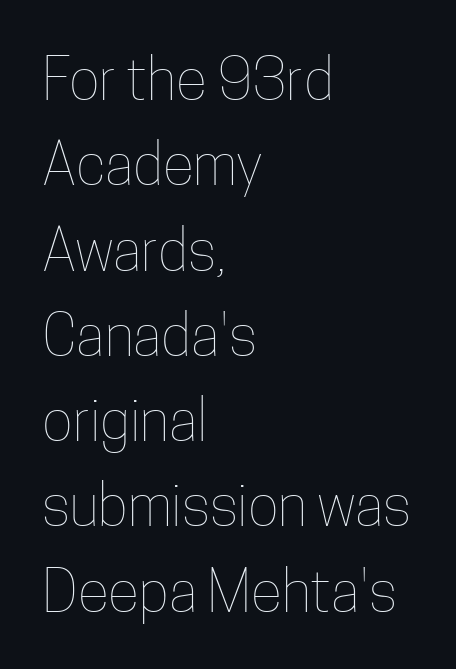
The image shows 58 px thin, condensed type, upright; set left-aligned, normal line spacing (1.47x), normal letter spacing, not underlined; low stroke contrast and a medium x-height.
